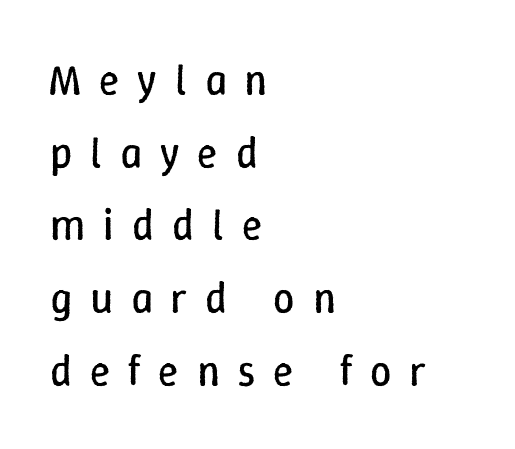
{"italic": "no", "bold": "no", "weight": "regular", "width": "normal", "stroke_contrast": "low", "x_height": "medium", "monospaced": "no", "underline": "no", "align": "left", "line_spacing": "normal", "line_spacing_ratio": 1.69, "letter_spacing": "wide", "letter_spacing_em": 0.41, "glyph_px": 43}
